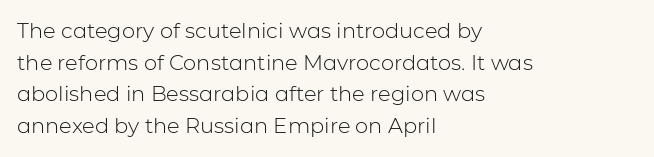
The image shows 21 px text type, upright; set left-aligned, normal line spacing (1.51x), normal letter spacing, not underlined.
